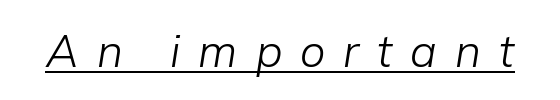
{"italic": "yes", "lean": "right", "slant_degrees": 9, "bold": "no", "weight": "light", "width": "normal", "stroke_contrast": "low", "x_height": "medium", "monospaced": "no", "underline": "yes", "letter_spacing": "wide", "letter_spacing_em": 0.4, "glyph_px": 45}
